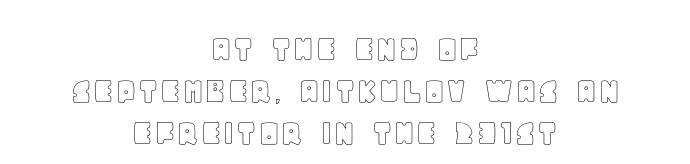
{"italic": "no", "width": "normal", "x_height": "large", "monospaced": "no", "underline": "no", "align": "center", "line_spacing": "tight", "line_spacing_ratio": 1.08, "letter_spacing": "normal", "letter_spacing_em": 0.0, "glyph_px": 39}
